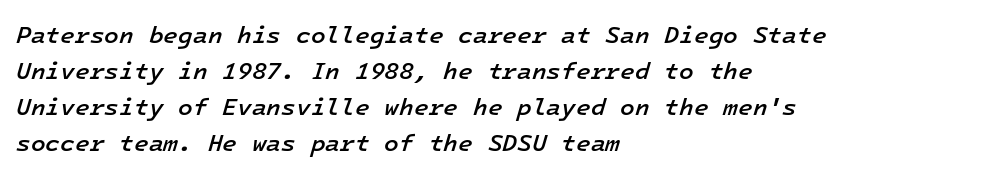
{"italic": "yes", "lean": "right", "slant_degrees": 16, "bold": "semi", "underline": "no", "align": "left", "line_spacing": "normal", "line_spacing_ratio": 1.5, "letter_spacing": "normal", "letter_spacing_em": 0.0, "glyph_px": 24}
